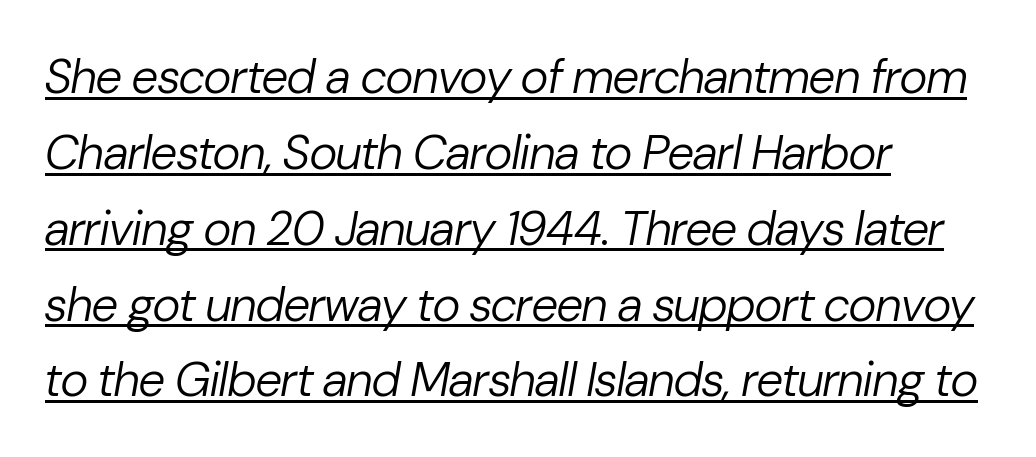
{"italic": "yes", "lean": "right", "slant_degrees": 10, "bold": "no", "weight": "regular", "width": "normal", "stroke_contrast": "low", "x_height": "medium", "monospaced": "no", "underline": "yes", "align": "left", "line_spacing": "normal", "line_spacing_ratio": 1.58, "letter_spacing": "normal", "letter_spacing_em": 0.0, "glyph_px": 48}
